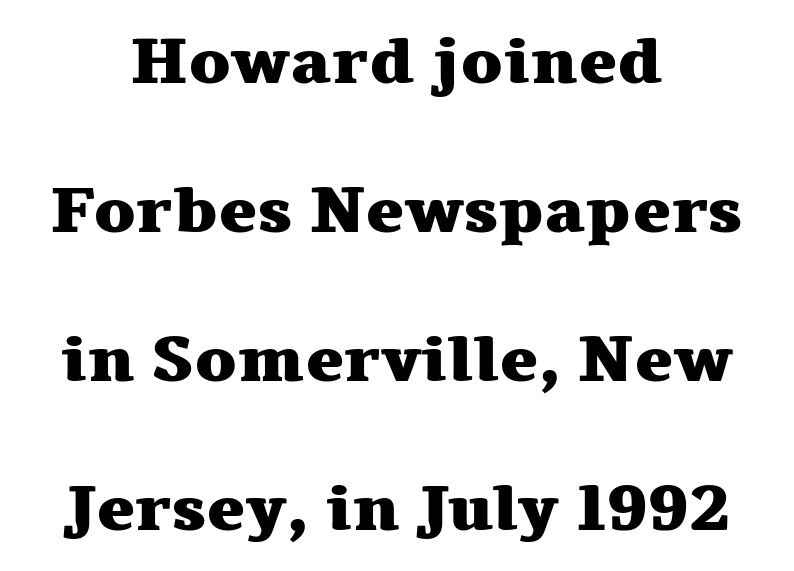
The image shows 65 px heavy, wide serif type, upright; set centered, loose line spacing (2.29x), normal letter spacing, not underlined; medium stroke contrast and a medium x-height.
